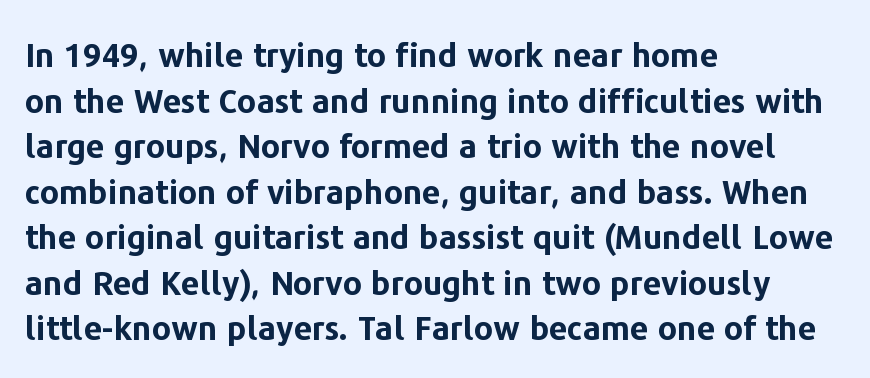
{"serif": "no", "italic": "no", "bold": "yes", "weight": "bold", "width": "normal", "stroke_contrast": "low", "x_height": "medium", "monospaced": "no", "underline": "no", "align": "left", "line_spacing": "normal", "line_spacing_ratio": 1.38, "letter_spacing": "normal", "letter_spacing_em": 0.0, "glyph_px": 33}
